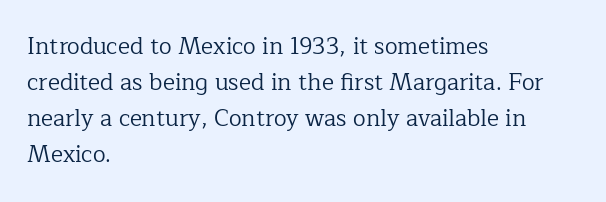
Nothing unusual about the tracking: characters are spaced as the font intends. The typesetter chose a ragged-right arrangement here. Vertical strokes here are truly vertical. In terms of leading, this rendering sits right in the middle.
